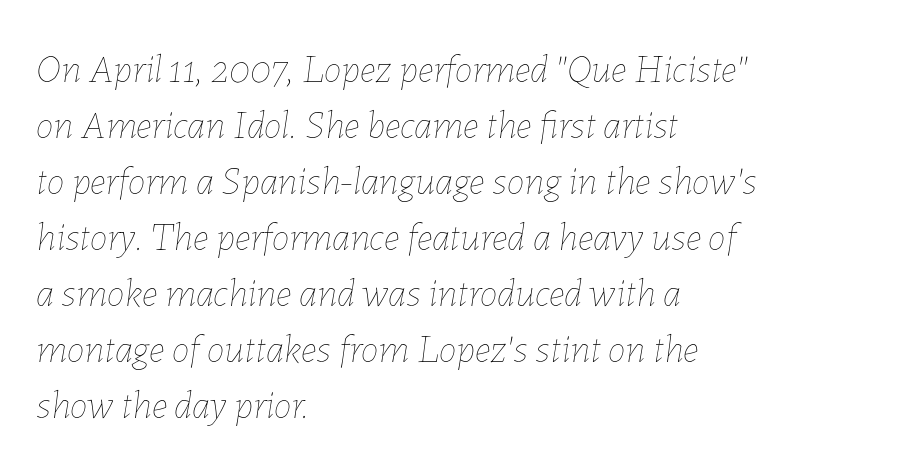
Q: Is the text bold? A: No.
Q: Is the text italic (slanted)? A: Yes, it leans right by about 7 degrees.
Q: Is the text underlined? A: No.
Q: How is the paragraph aligned? A: Left-aligned.
Q: Is the spacing between letters normal or unusually wide? A: Normal.
Q: Is the spacing between lines tight, normal or loose? A: Normal.
Q: Width (condensed, normal, or wide)? A: Normal.
Q: Stroke contrast? A: Low.
Q: x-height? A: Medium.
Q: Monospaced? A: No.
